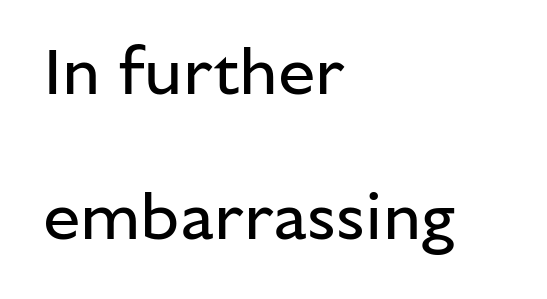
Rendered with straight, roman letterforms. The rendering uses a large line-height, opening up the rows. Heft: none added — not bold. Each letter keeps its own natural width here, so spacing adapts to shape. Does extra space separate the letters? No, they use regular spacing. The text was rendered using a sans face with plain stroke endings.
